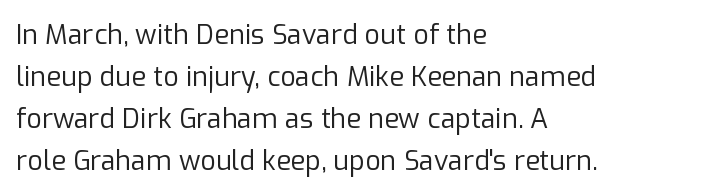
Each new line begins a customary step beneath the previous one. The passage shown is not underscored anywhere. Weight: not bold — regular or lighter. Nope, not italic — everything's standing straight. A classic flush-left, rag-right setting is used for this passage.
